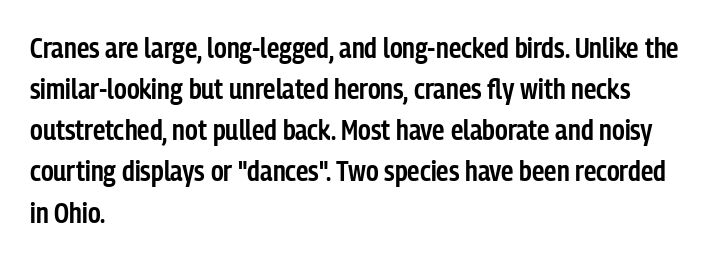
{"serif": "no", "italic": "no", "bold": "semi", "weight": "semibold", "width": "condensed", "stroke_contrast": "low", "x_height": "medium", "monospaced": "no", "underline": "no", "align": "left", "line_spacing": "normal", "line_spacing_ratio": 1.47, "letter_spacing": "normal", "letter_spacing_em": 0.0, "glyph_px": 28}
